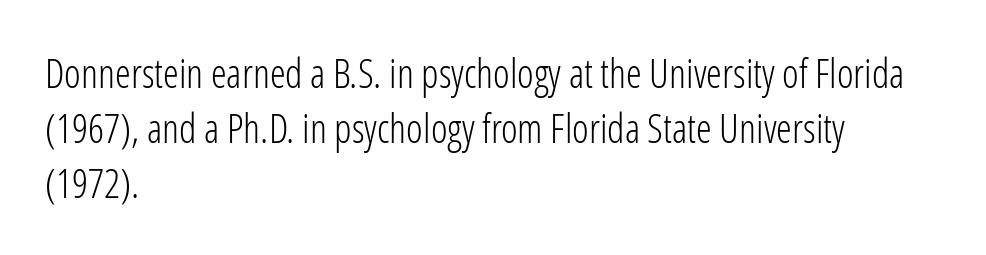
{"serif": "no", "italic": "no", "bold": "no", "weight": "light", "width": "condensed", "stroke_contrast": "low", "x_height": "medium", "monospaced": "no", "underline": "no", "align": "left", "line_spacing": "normal", "line_spacing_ratio": 1.37, "letter_spacing": "normal", "letter_spacing_em": 0.0, "glyph_px": 40}
